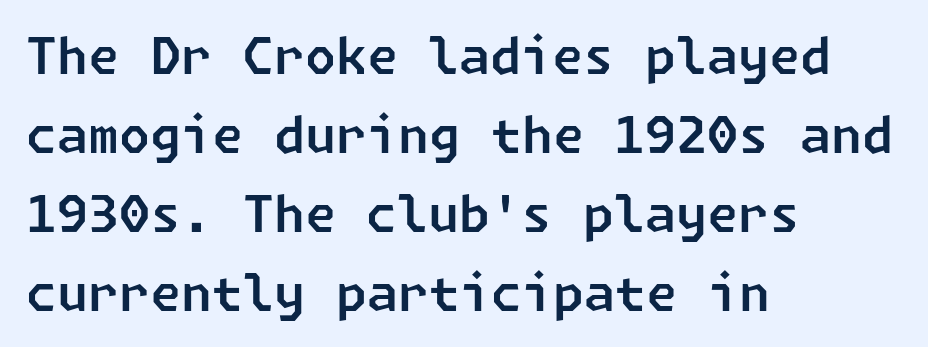
Q: Is the typeface a serif or a sans-serif typeface? A: Sans-serif.
Q: Is the text underlined? A: No.
Q: How is the paragraph aligned? A: Left-aligned.
Q: Is the spacing between letters normal or unusually wide? A: Normal.
Q: Is the spacing between lines tight, normal or loose? A: Normal.
Q: Width (condensed, normal, or wide)? A: Normal.
Q: Stroke contrast? A: Low.
Q: x-height? A: Medium.
